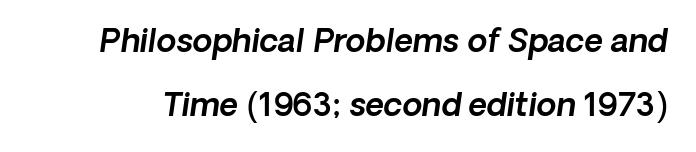
The image shows 32 px text type, italic (leaning right); set loose line spacing (2.0x), normal letter spacing, not underlined; a medium x-height.
